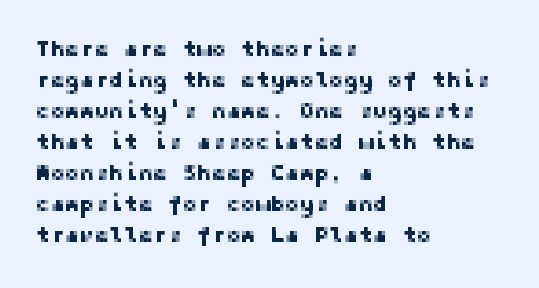
Q: Is the text italic (slanted)? A: No, it is upright.
Q: Is the text underlined? A: No.
Q: How is the paragraph aligned? A: Left-aligned.
Q: Is the spacing between letters normal or unusually wide? A: Normal.
Q: Is the spacing between lines tight, normal or loose? A: Normal.
